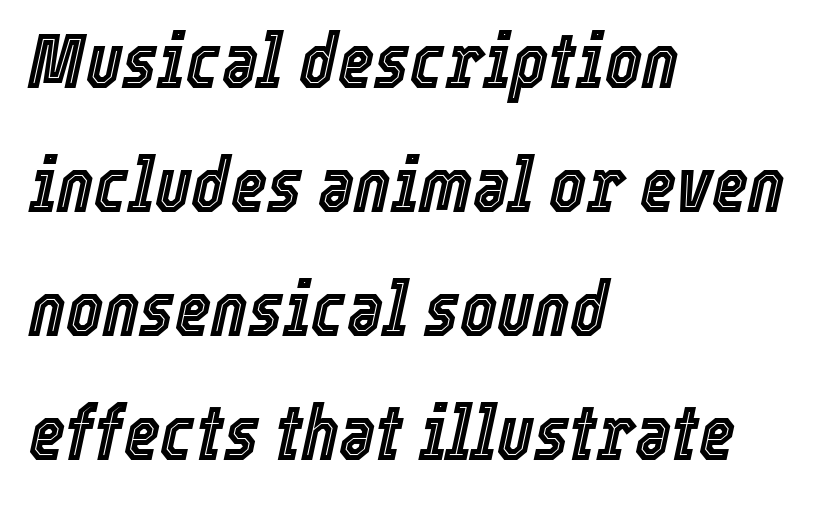
The image shows 78 px condensed type, italic (leaning right); set left-aligned, normal line spacing (1.59x), normal letter spacing, not underlined; a medium x-height.
